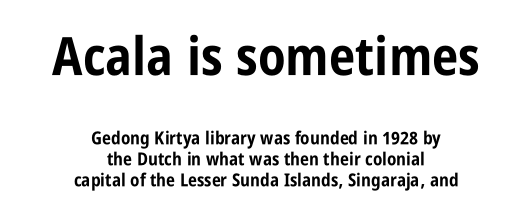
{"serif": "no", "italic": "no", "bold": "yes", "weight": "bold", "width": "condensed", "stroke_contrast": "low", "x_height": "large", "monospaced": "no", "underline": "no", "align": "center", "line_spacing": "tight", "line_spacing_ratio": 1.15, "letter_spacing": "normal", "letter_spacing_em": 0.0, "larger_block": "first", "size_ratio": 2.94, "glyph_px": 53}
